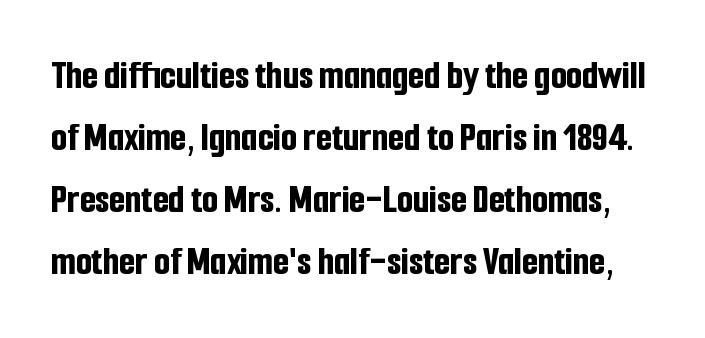
The image shows 41 px bold, condensed sans-serif type, upright; set normal line spacing (1.51x), normal letter spacing, not underlined; low stroke contrast and a medium x-height.
